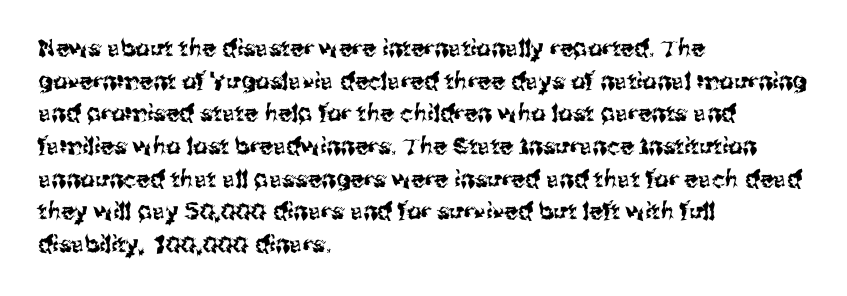
The image shows 23 px text type, upright; set left-aligned, normal line spacing (1.42x), normal letter spacing, not underlined.
